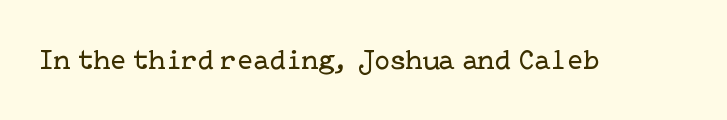
Q: Is the text bold? A: No.
Q: Is the text italic (slanted)? A: No, it is upright.
Q: Is the typeface a serif or a sans-serif typeface? A: Serif.
Q: Is the text underlined? A: No.
Q: Is the spacing between letters normal or unusually wide? A: Normal.
Q: Width (condensed, normal, or wide)? A: Normal.
Q: Stroke contrast? A: Low.
Q: x-height? A: Medium.
